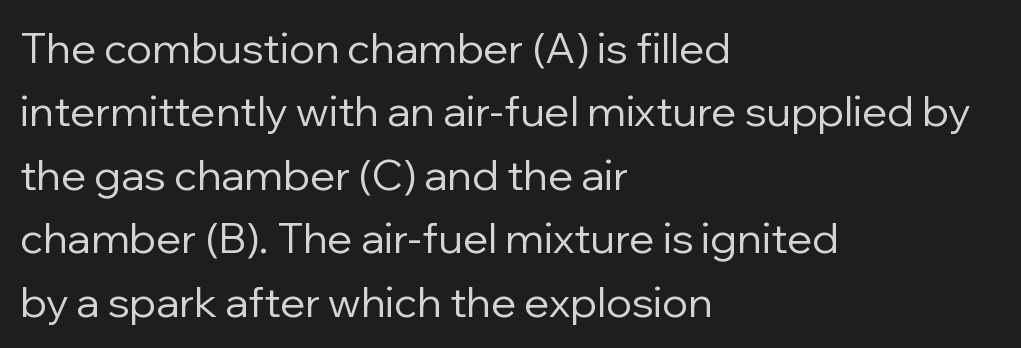
Do the characters align in a grid? No, the font is proportional. This reads as an unemphasized weight, regular at the heaviest. Reading down the block, your eye returns to a fixed left position each line. Characters remain perfectly vertical along every line.
